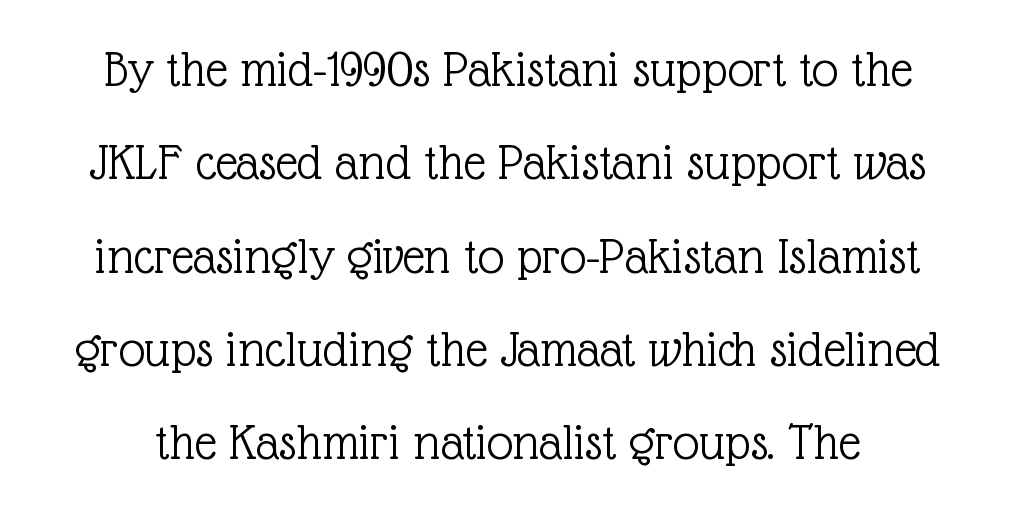
{"serif": "yes", "italic": "no", "bold": "no", "weight": "light", "width": "normal", "x_height": "medium", "monospaced": "no", "underline": "no", "line_spacing_ratio": 1.76, "letter_spacing": "normal", "letter_spacing_em": 0.0, "glyph_px": 53}
